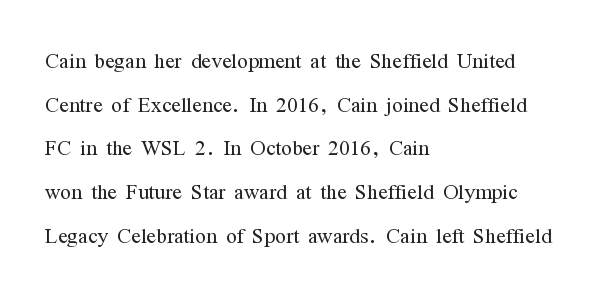
{"serif": "yes", "italic": "no", "bold": "no", "weight": "light", "width": "condensed", "stroke_contrast": "medium", "x_height": "medium", "monospaced": "no", "underline": "no", "align": "left", "line_spacing": "normal", "line_spacing_ratio": 1.56, "letter_spacing": "normal", "letter_spacing_em": 0.0, "glyph_px": 28}
